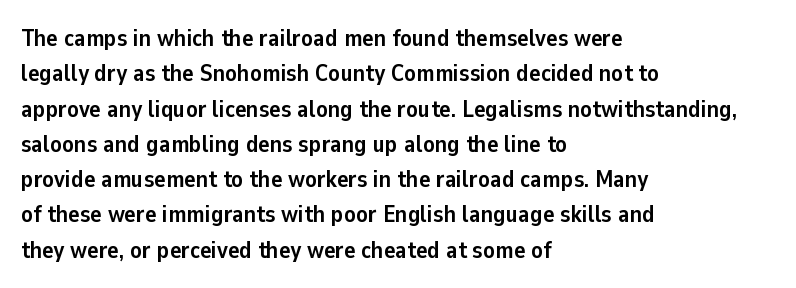
{"italic": "no", "bold": "yes", "underline": "no", "align": "left", "line_spacing": "normal", "line_spacing_ratio": 1.47, "letter_spacing": "normal", "letter_spacing_em": 0.0, "glyph_px": 24}
